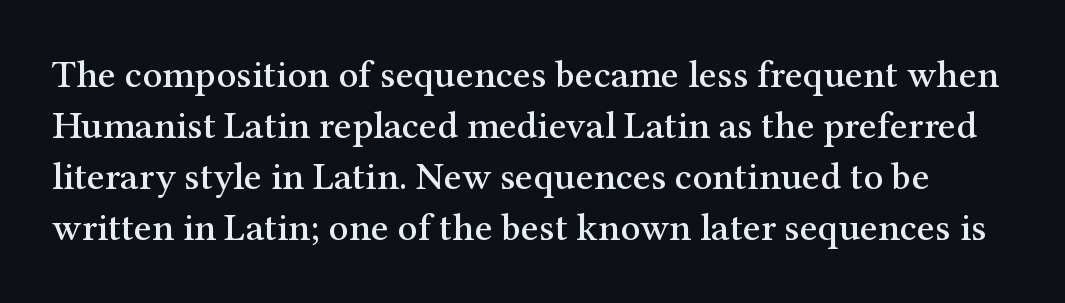
The image shows 39 px serif type, upright; set normal line spacing (1.31x), normal letter spacing, not underlined; medium stroke contrast and a medium x-height.
